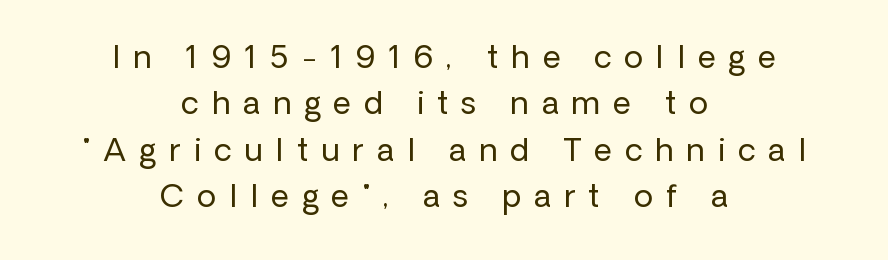
Q: Is the text bold? A: No.
Q: Is the text italic (slanted)? A: No, it is upright.
Q: Is the typeface a serif or a sans-serif typeface? A: Sans-serif.
Q: Is the text underlined? A: No.
Q: How is the paragraph aligned? A: Centered.
Q: Is the spacing between letters normal or unusually wide? A: Unusually wide.
Q: Is the spacing between lines tight, normal or loose? A: Normal.
Q: Width (condensed, normal, or wide)? A: Normal.
Q: Stroke contrast? A: Low.
Q: x-height? A: Medium.
Q: Monospaced? A: No.
